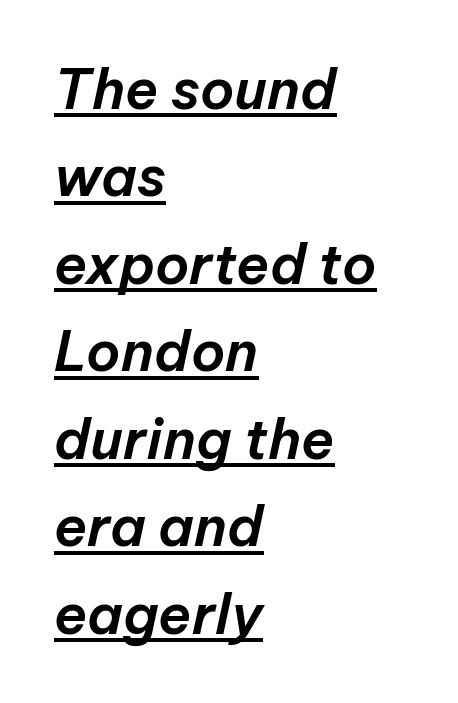
The image shows 55 px text type, italic (leaning right); set left-aligned, normal line spacing (1.59x), normal letter spacing, underlined; low stroke contrast and a medium x-height.
